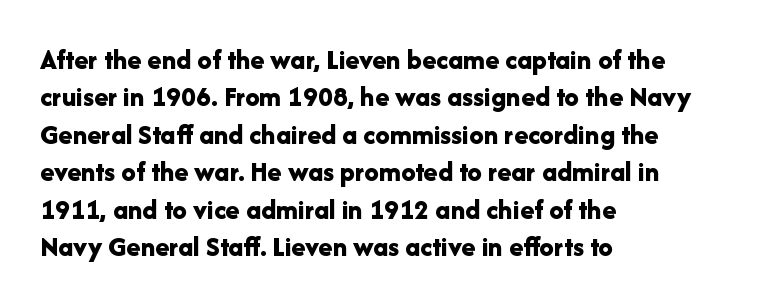
The image shows 29 px bold sans-serif type, upright; set left-aligned, normal line spacing (1.29x), normal letter spacing, not underlined; low stroke contrast and a medium x-height.
